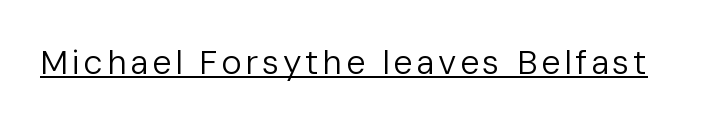
Caption: lettering with a line underneath. These lines are rendered in a variable-pitch font. Think standard paragraph weight, or any step lighter than that. Notice how the stems are strictly vertical — no italics here. No feet cap the strokes, marking this as sans-serif type.
